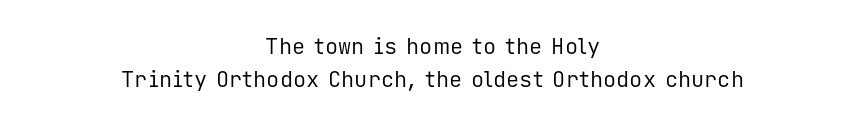
{"italic": "no", "bold": "no", "underline": "no", "align": "center", "line_spacing": "normal", "line_spacing_ratio": 1.5, "letter_spacing": "normal", "letter_spacing_em": 0.0, "glyph_px": 22}
